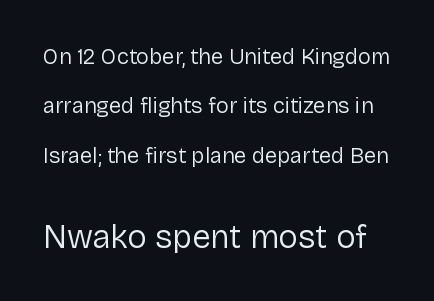
The image shows 33 px regular-weight sans-serif type, upright; set loose line spacing (2.24x), normal letter spacing, not underlined; the second (bottom) block is 1.5x larger; low stroke contrast and a medium x-height.
